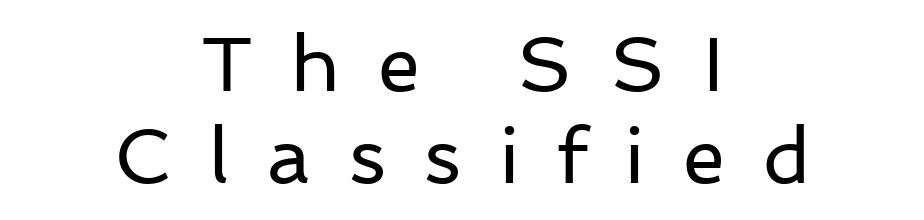
{"serif": "no", "italic": "no", "bold": "no", "weight": "regular", "width": "normal", "stroke_contrast": "low", "x_height": "medium", "monospaced": "no", "underline": "no", "align": "center", "line_spacing_ratio": 1.19, "letter_spacing": "wide", "letter_spacing_em": 0.49, "glyph_px": 77}
